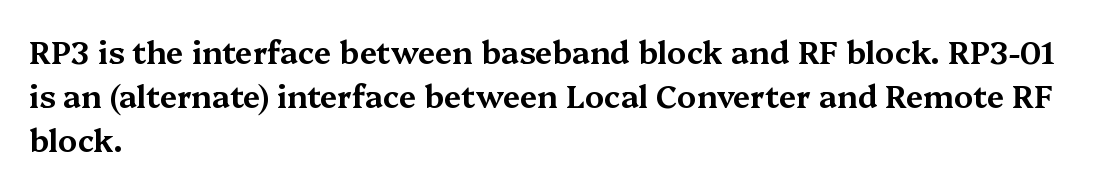
Looks like regular typesetting: each glyph gets only the width it needs. Serif or sans? Serif — the stroke terminals have little feet. Glance below the letters and you will spot only blank space. Leading matches the norm, producing a regular column. Look at the tracking — it's just the regular setting, nothing added.
